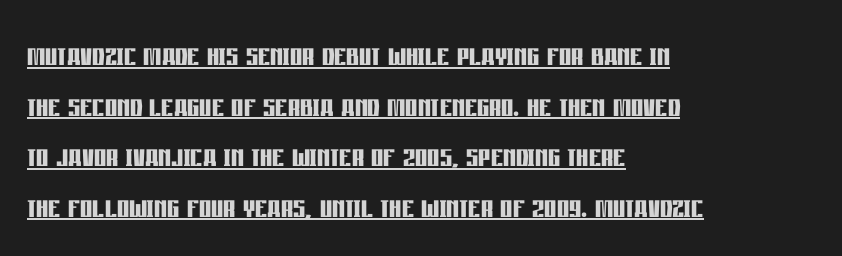
Q: Is the text bold? A: Yes.
Q: Is the text italic (slanted)? A: No, it is upright.
Q: Is the typeface a serif or a sans-serif typeface? A: Sans-serif.
Q: Is the text underlined? A: Yes.
Q: How is the paragraph aligned? A: Left-aligned.
Q: Is the spacing between letters normal or unusually wide? A: Normal.
Q: Is the spacing between lines tight, normal or loose? A: Normal.
Q: Width (condensed, normal, or wide)? A: Condensed.
Q: Stroke contrast? A: Low.
Q: x-height? A: Large.
Q: Monospaced? A: No.
